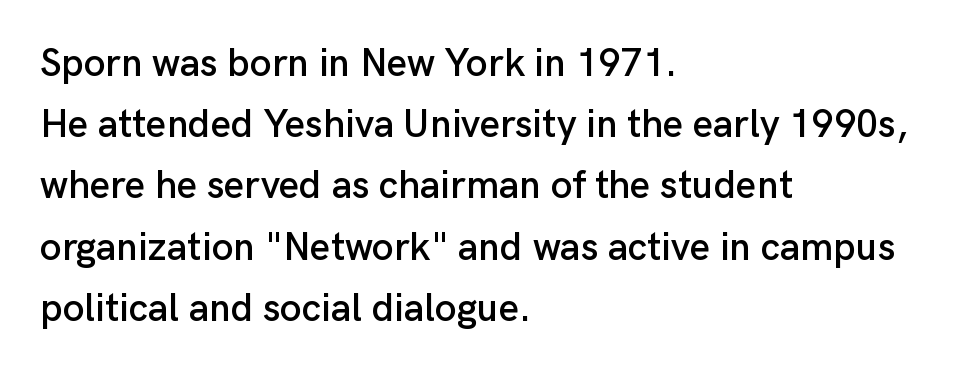
{"serif": "no", "italic": "no", "width": "normal", "stroke_contrast": "low", "x_height": "medium", "monospaced": "no", "underline": "no", "align": "left", "line_spacing": "normal", "line_spacing_ratio": 1.57, "letter_spacing": "normal", "letter_spacing_em": 0.0, "glyph_px": 39}
